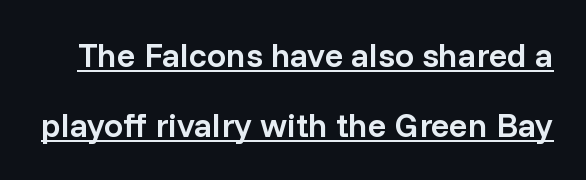
The rendering uses a large line-height, opening up the rows. The letters sit at their default tracking, neither squeezed nor spread. Each letter keeps its own natural width here, so spacing adapts to shape. Each glyph is drawn with semibold strokes, heavier than normal yet not fully bold. Characters remain perfectly vertical along every line. The letters carry no serifs — their stems end cleanly without finishing strokes.
